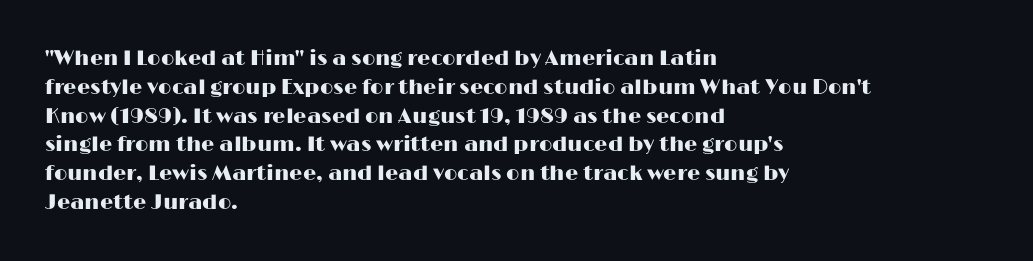
The compositor pushed each line to the left boundary. The strip under each line holds only bare page. When letters stand straight like this, we call the style roman or upright. Letter spacing: default. In terms of leading, this rendering sits right in the middle.
